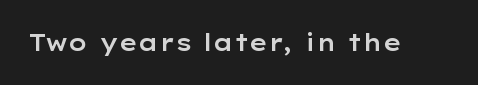
The image shows 23 px text type, upright; set normal letter spacing, not underlined.
